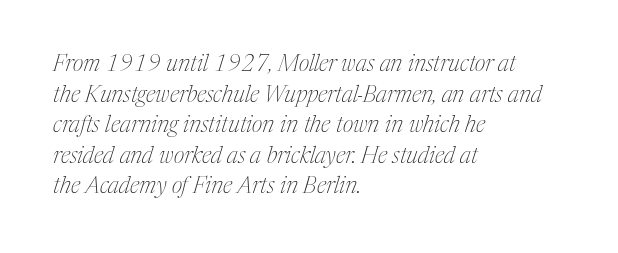
Characters are canted at an angle relative to the baseline's perpendicular. In terms of leading, this rendering sits right in the middle. Which margin do the lines hug? The left one — the right edge is uneven. The letters sit at their default tracking, neither squeezed nor spread. Descenders hang freely into open space.
